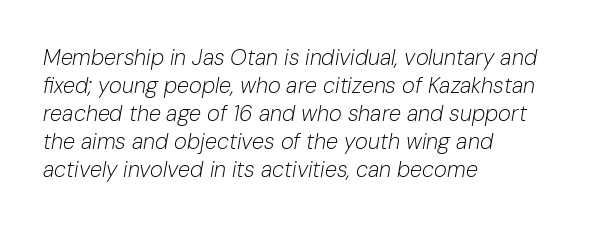
This rendering leaves character spacing at its baseline value. No chunkiness to these letters — they're not bold. The space between consecutive lines is moderate. An italicized treatment has been applied to the whole sample. Lines of text with bare space underneath.
